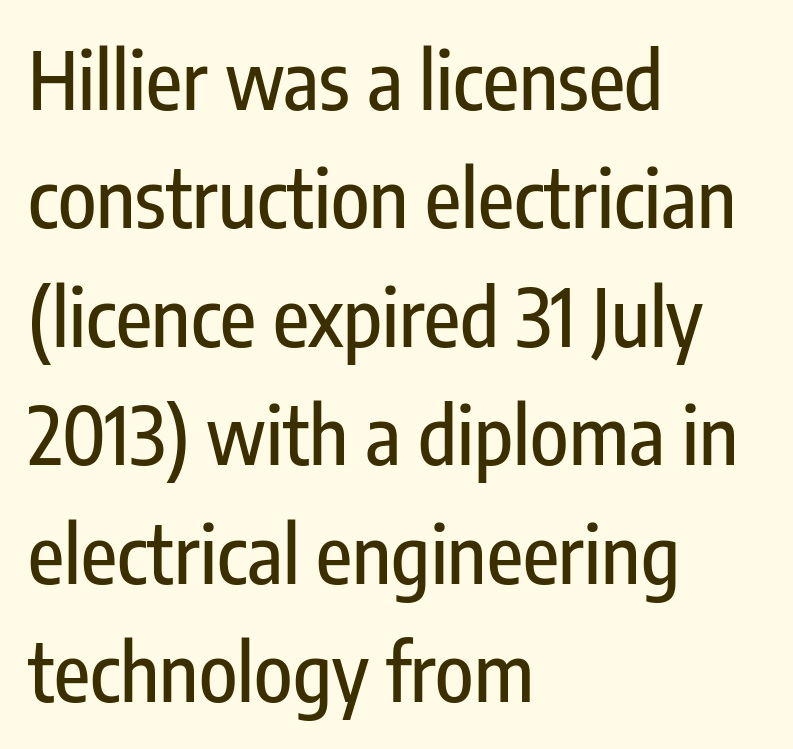
The image shows 79 px condensed sans-serif type, upright; set left-aligned, normal line spacing (1.5x), normal letter spacing, not underlined; low stroke contrast and a medium x-height.
